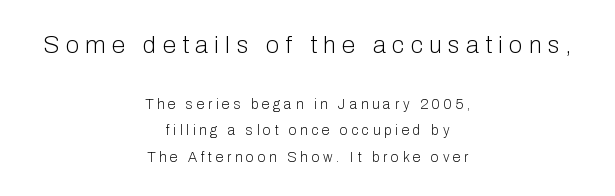
Q: Is the text bold? A: No.
Q: Is the text italic (slanted)? A: No, it is upright.
Q: Is the text underlined? A: No.
Q: How is the paragraph aligned? A: Centered.
Q: Is the spacing between letters normal or unusually wide? A: Unusually wide.
Q: Is the spacing between lines tight, normal or loose? A: Loose.
Q: Which block of text is set in a larger size, the first (top) or the second (bottom)? A: The first (top) one.
